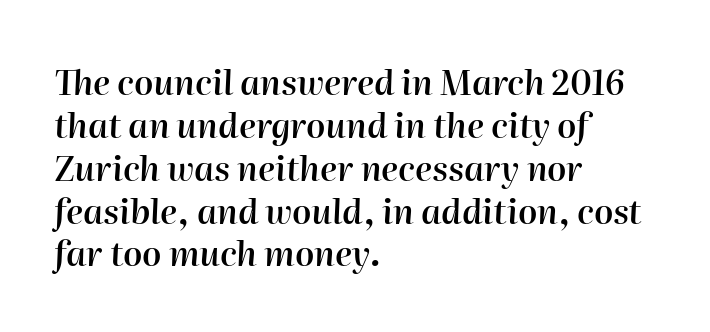
The area under the type is left untouched. Proportional: the letters do not fall into vertical columns. Horizontally, the lines are justified to the leading edge only. The line-height multiplier appears to be the usual default. A typesetter would call this zero additional tracking.
